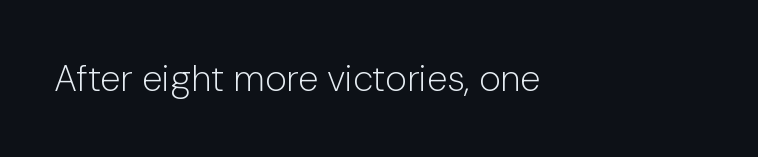
Q: Is the text bold? A: No.
Q: Is the text italic (slanted)? A: No, it is upright.
Q: Is the typeface a serif or a sans-serif typeface? A: Sans-serif.
Q: Is the text underlined? A: No.
Q: How is the paragraph aligned? A: Left-aligned.
Q: Is the spacing between letters normal or unusually wide? A: Normal.
Q: Width (condensed, normal, or wide)? A: Normal.
Q: Stroke contrast? A: Low.
Q: x-height? A: Medium.
Q: Monospaced? A: No.
